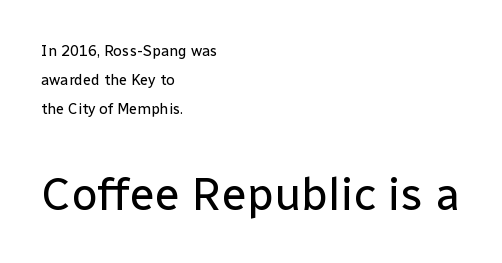
{"serif": "no", "italic": "no", "bold": "no", "weight": "regular", "width": "normal", "stroke_contrast": "low", "x_height": "medium", "monospaced": "no", "underline": "no", "align": "left", "line_spacing": "loose", "line_spacing_ratio": 1.95, "letter_spacing": "normal", "letter_spacing_em": 0.0, "larger_block": "second", "size_ratio": 3.07, "glyph_px": 46}
